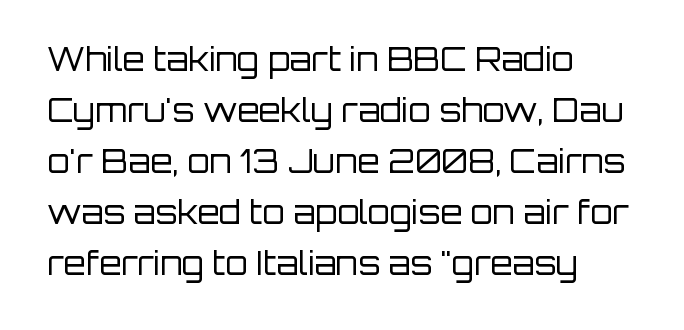
Q: Is the text bold? A: No.
Q: Is the text italic (slanted)? A: No, it is upright.
Q: Is the typeface a serif or a sans-serif typeface? A: Sans-serif.
Q: Is the text underlined? A: No.
Q: How is the paragraph aligned? A: Left-aligned.
Q: Is the spacing between letters normal or unusually wide? A: Normal.
Q: Is the spacing between lines tight, normal or loose? A: Normal.
Q: Width (condensed, normal, or wide)? A: Normal.
Q: Stroke contrast? A: Low.
Q: x-height? A: Large.
Q: Monospaced? A: No.
